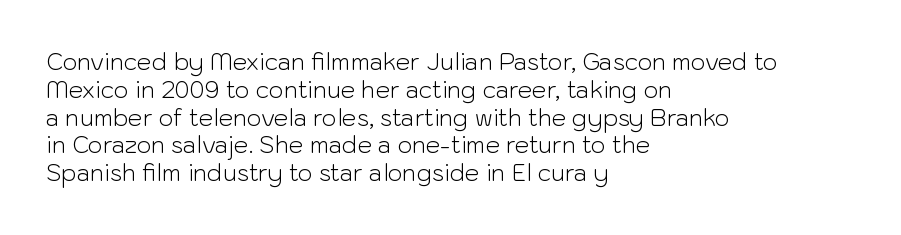
Q: Is the text bold? A: No.
Q: Is the text italic (slanted)? A: No, it is upright.
Q: Is the text underlined? A: No.
Q: How is the paragraph aligned? A: Left-aligned.
Q: Is the spacing between letters normal or unusually wide? A: Normal.
